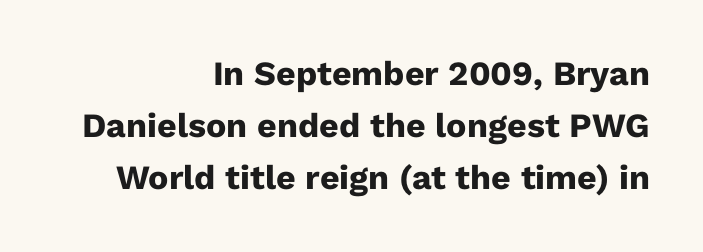
Q: Is the text bold? A: Yes.
Q: Is the text italic (slanted)? A: No, it is upright.
Q: Is the typeface a serif or a sans-serif typeface? A: Sans-serif.
Q: Is the text underlined? A: No.
Q: How is the paragraph aligned? A: Right-aligned.
Q: Is the spacing between letters normal or unusually wide? A: Normal.
Q: Is the spacing between lines tight, normal or loose? A: Normal.
Q: Width (condensed, normal, or wide)? A: Normal.
Q: Stroke contrast? A: Low.
Q: x-height? A: Medium.
Q: Monospaced? A: No.
